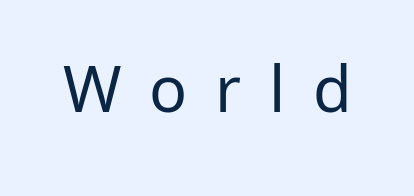
The image shows 63 px regular-weight sans-serif type, upright; set unusually wide letter spacing (+0.44 em), not underlined; low stroke contrast and a medium x-height.
